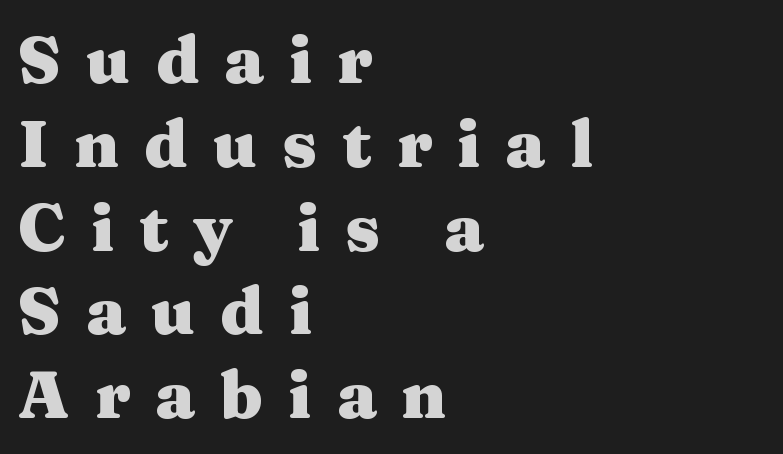
Q: Is the text bold? A: Yes.
Q: Is the text italic (slanted)? A: No, it is upright.
Q: Is the typeface a serif or a sans-serif typeface? A: Serif.
Q: Is the text underlined? A: No.
Q: How is the paragraph aligned? A: Left-aligned.
Q: Is the spacing between letters normal or unusually wide? A: Unusually wide.
Q: Is the spacing between lines tight, normal or loose? A: Normal.
Q: Width (condensed, normal, or wide)? A: Wide.
Q: Stroke contrast? A: Medium.
Q: x-height? A: Medium.
Q: Monospaced? A: No.
